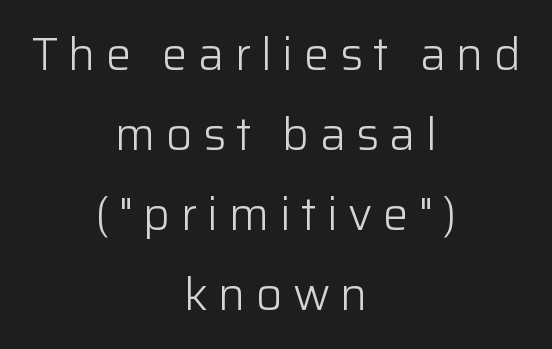
The image shows 46 px light sans-serif type, upright; set centered, line spacing 1.74x, unusually wide letter spacing (+0.22 em), not underlined; low stroke contrast and a medium x-height.
